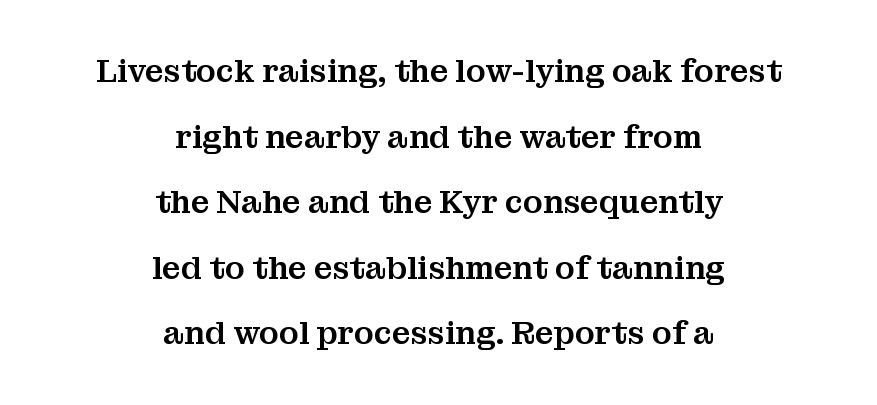
Q: Is the text italic (slanted)? A: No, it is upright.
Q: Is the typeface a serif or a sans-serif typeface? A: Serif.
Q: Is the text underlined? A: No.
Q: How is the paragraph aligned? A: Centered.
Q: Is the spacing between letters normal or unusually wide? A: Normal.
Q: Is the spacing between lines tight, normal or loose? A: Loose.
Q: Width (condensed, normal, or wide)? A: Normal.
Q: Stroke contrast? A: Medium.
Q: x-height? A: Medium.
Q: Monospaced? A: No.
